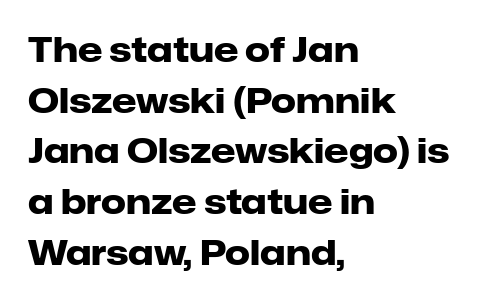
{"serif": "no", "italic": "no", "bold": "yes", "weight": "heavy", "width": "normal", "stroke_contrast": "low", "x_height": "medium", "monospaced": "no", "underline": "no", "align": "left", "line_spacing": "normal", "line_spacing_ratio": 1.45, "letter_spacing": "normal", "letter_spacing_em": 0.0, "glyph_px": 35}
